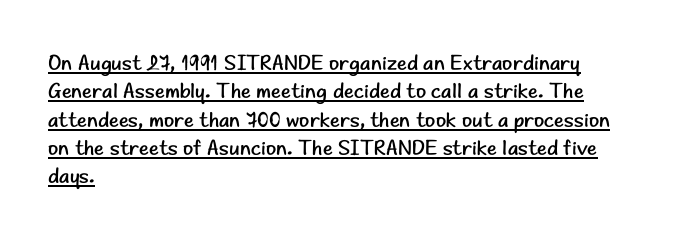
Q: Is the text bold? A: No.
Q: Is the text italic (slanted)? A: No, it is upright.
Q: Is the text underlined? A: Yes.
Q: How is the paragraph aligned? A: Left-aligned.
Q: Is the spacing between letters normal or unusually wide? A: Normal.
Q: Is the spacing between lines tight, normal or loose? A: Normal.
